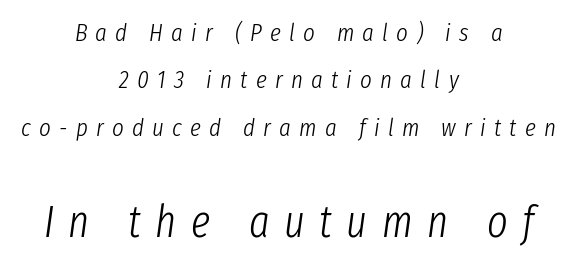
The image shows 44 px light, condensed type, italic (leaning right); set centered, loose line spacing (1.9x), unusually wide letter spacing (+0.33 em), not underlined; the second (bottom) block is 1.76x larger; low stroke contrast and a medium x-height.
